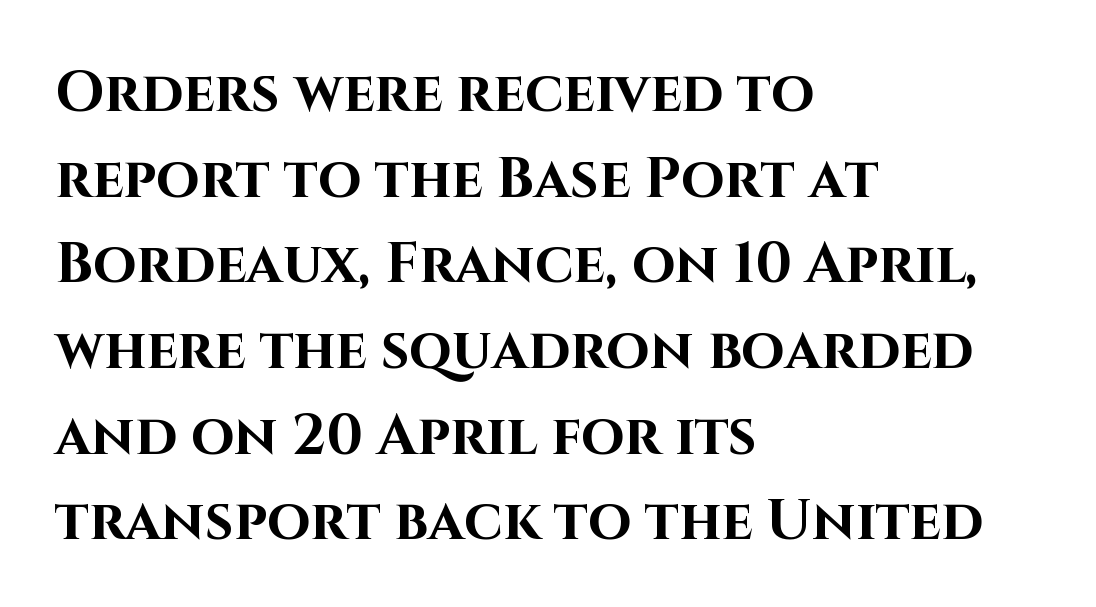
{"serif": "no", "italic": "no", "bold": "yes", "weight": "bold", "width": "normal", "stroke_contrast": "high", "x_height": "large", "monospaced": "no", "underline": "no", "align": "left", "line_spacing": "normal", "line_spacing_ratio": 1.53, "letter_spacing": "normal", "letter_spacing_em": 0.0, "glyph_px": 56}
